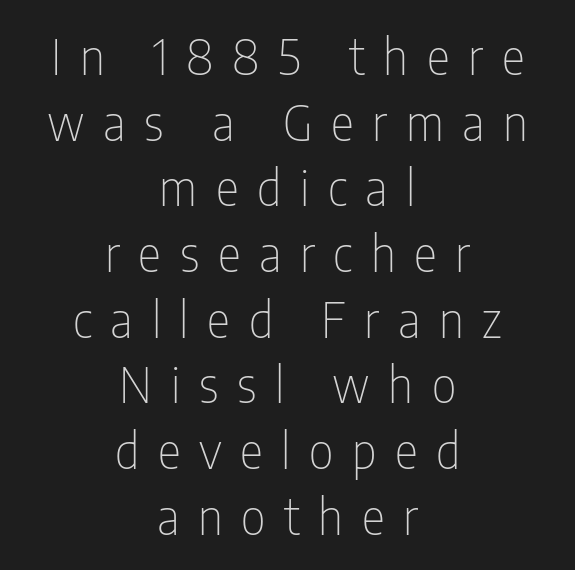
A normal amount of white space separates one row of letters from the next. The font family rendered here belongs to the sans-serif group. This sample has the flowing, uneven cadence of proportional lettering. These lines were composed using upright roman letters.
